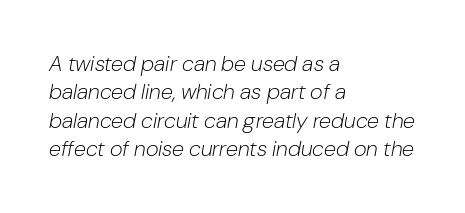
{"italic": "yes", "lean": "right", "slant_degrees": 10, "bold": "no", "underline": "no", "align": "left", "line_spacing": "normal", "line_spacing_ratio": 1.29, "letter_spacing": "normal", "letter_spacing_em": 0.0, "glyph_px": 22}
